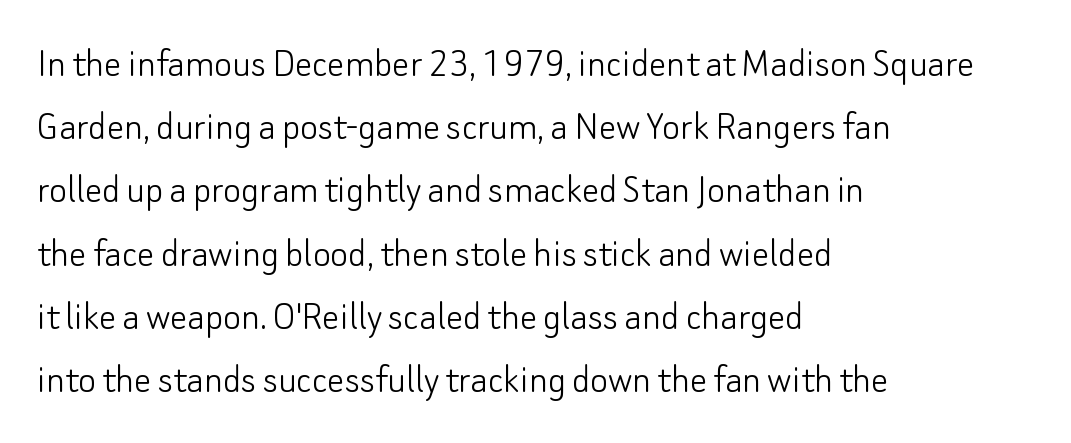
The image shows 43 px light sans-serif type, upright; set left-aligned, normal line spacing (1.47x), normal letter spacing, not underlined; low stroke contrast and a small x-height.
